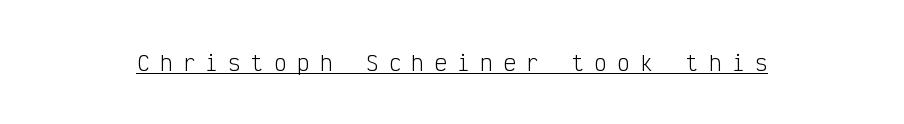
{"italic": "no", "bold": "no", "underline": "yes", "letter_spacing": "wide", "letter_spacing_em": 0.49, "glyph_px": 21}
